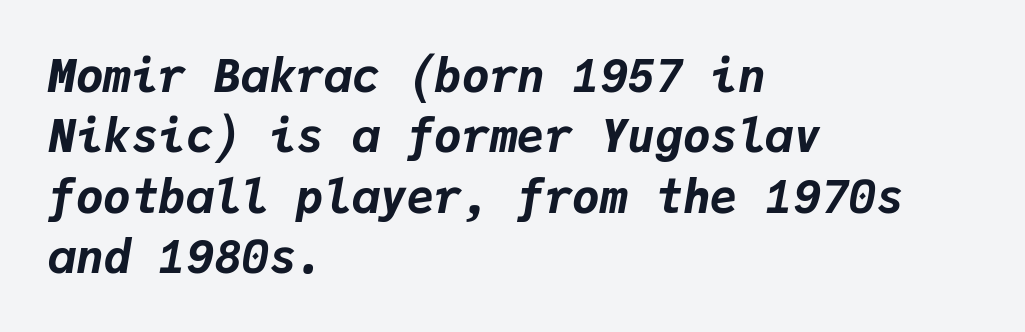
Q: Is the text bold? A: Yes.
Q: Is the text italic (slanted)? A: Yes, it leans right by about 9 degrees.
Q: Is the text underlined? A: No.
Q: How is the paragraph aligned? A: Left-aligned.
Q: Is the spacing between letters normal or unusually wide? A: Normal.
Q: Is the spacing between lines tight, normal or loose? A: Normal.
Q: Width (condensed, normal, or wide)? A: Normal.
Q: Stroke contrast? A: Low.
Q: x-height? A: Medium.
Q: Monospaced? A: Yes.
